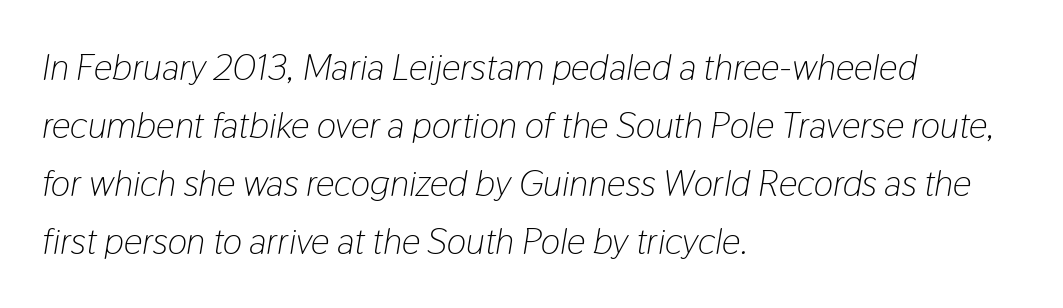
Lines of text with bare space underneath. Is the letter spacing exaggerated? No — it looks like the ordinary default. The paragraph shown leans on its left margin. Designer's note — italics engaged. Is the type heavy? It reads as light-to-regular instead. Spacing verdict: proportional, widths tailored to each character.
